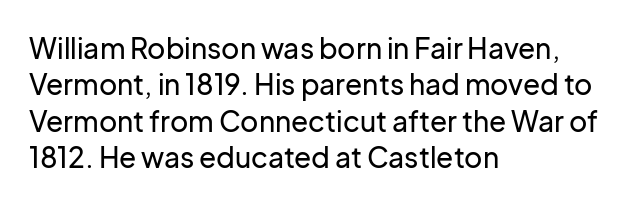
If you drew a line through each stem, it would be perfectly vertical. Words appear dense and cohesive because spacing is normal. The space between consecutive lines is moderate. The passage shown is typeset with a sans-serif family. The passage shown is not underscored anywhere.
